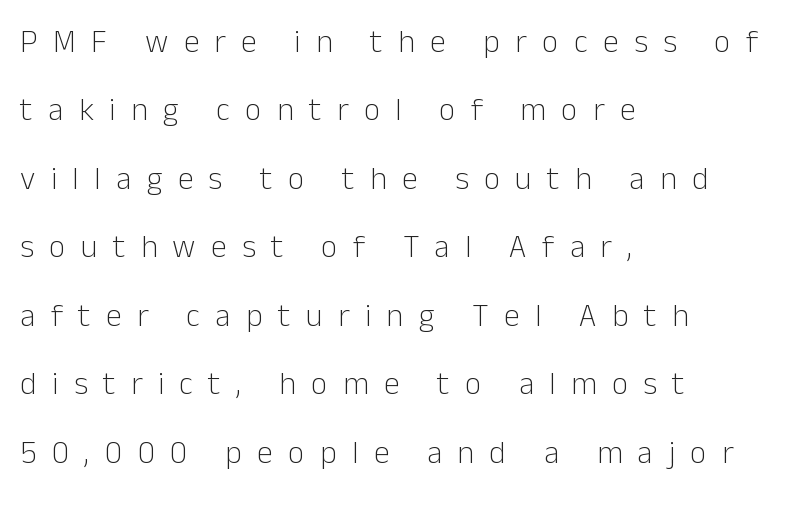
Students, note that the glyphs here are deliberately spaced far apart. Examine the stroke ends and you'll find no serifs. In CSS terms this would be text-align: left. Descenders are the only things crossing below the line. The strokes carry an ordinary text weight at most.
